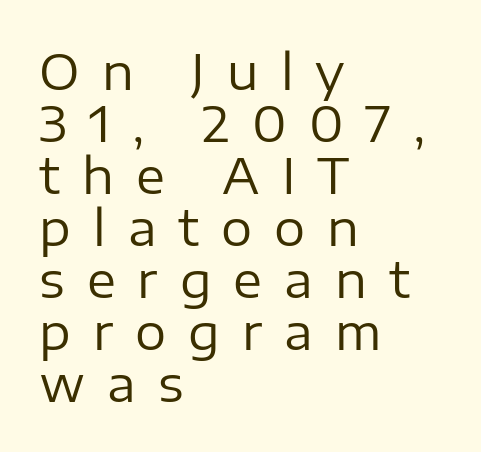
{"serif": "no", "italic": "no", "bold": "no", "weight": "regular", "width": "normal", "stroke_contrast": "low", "x_height": "medium", "monospaced": "no", "underline": "no", "align": "left", "line_spacing": "tight", "line_spacing_ratio": 1.06, "letter_spacing": "wide", "letter_spacing_em": 0.45, "glyph_px": 49}
